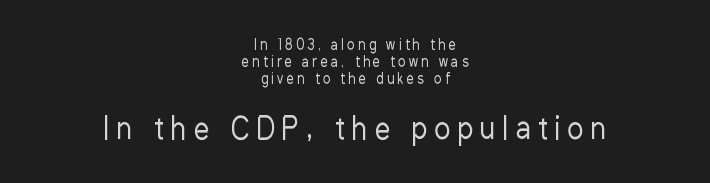
{"serif": "no", "italic": "no", "bold": "no", "weight": "regular", "width": "condensed", "stroke_contrast": "low", "x_height": "medium", "monospaced": "no", "underline": "no", "align": "center", "line_spacing_ratio": 1.21, "letter_spacing": "wide", "letter_spacing_em": 0.25, "larger_block": "second", "size_ratio": 2.14, "glyph_px": 30}
